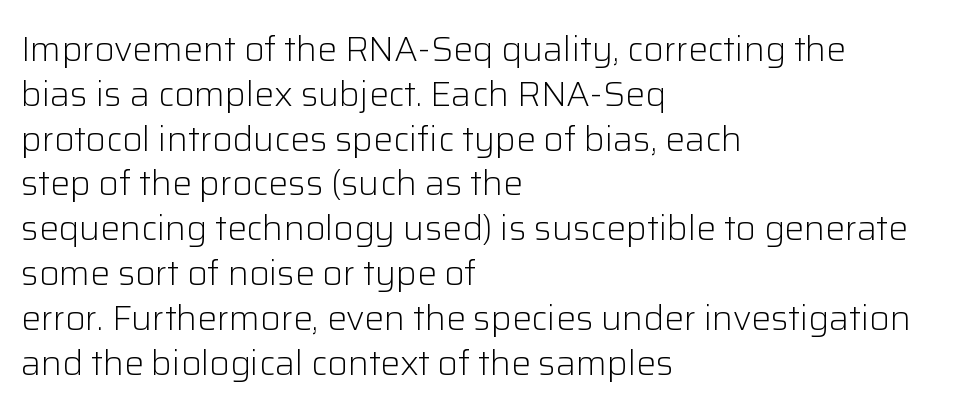
{"serif": "no", "italic": "no", "bold": "no", "weight": "light", "width": "normal", "stroke_contrast": "low", "x_height": "medium", "monospaced": "no", "underline": "no", "align": "left", "line_spacing": "normal", "line_spacing_ratio": 1.28, "letter_spacing": "normal", "letter_spacing_em": 0.0, "glyph_px": 35}
